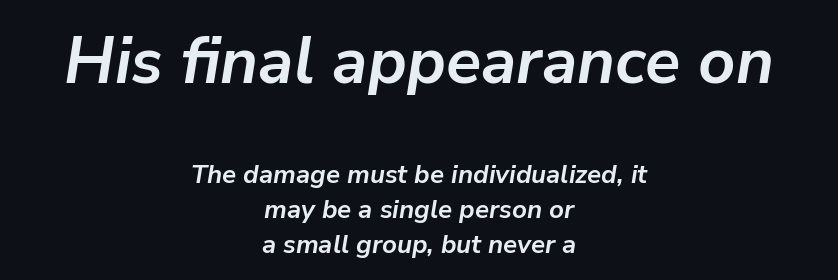
Q: Is the text bold? A: Yes.
Q: Is the text italic (slanted)? A: Yes, it leans right by about 9 degrees.
Q: Is the text underlined? A: No.
Q: How is the paragraph aligned? A: Centered.
Q: Is the spacing between letters normal or unusually wide? A: Normal.
Q: Is the spacing between lines tight, normal or loose? A: Normal.
Q: Which block of text is set in a larger size, the first (top) or the second (bottom)? A: The first (top) one.
Q: Width (condensed, normal, or wide)? A: Normal.
Q: Stroke contrast? A: Low.
Q: x-height? A: Medium.
Q: Monospaced? A: No.
